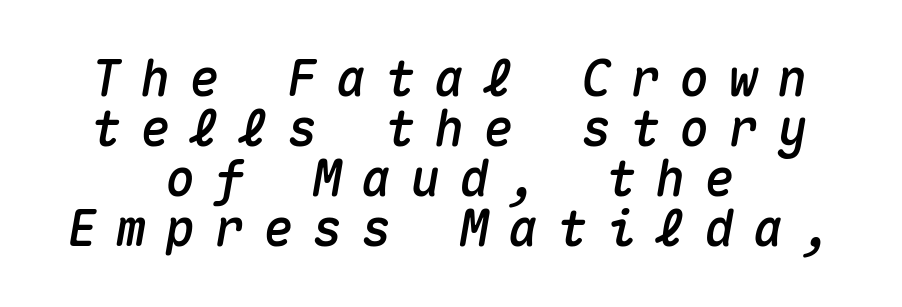
The image shows 49 px text type, italic (leaning right), monospaced; set centered, tight line spacing (1.02x), unusually wide letter spacing (+0.4 em), not underlined; medium stroke contrast and a medium x-height.
